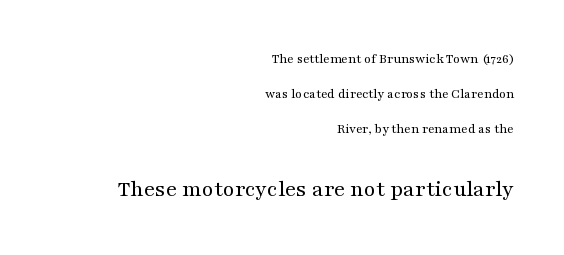
The vertical gap from one line to the next is large. Short note: letters normally spaced. Honestly, there is no underline to notice here at all. Caption: multi-line text, flush right, ragged left. The letters look calm and open, with moderate or lighter stems. Whoever set this made the second block the dominant, larger element.
